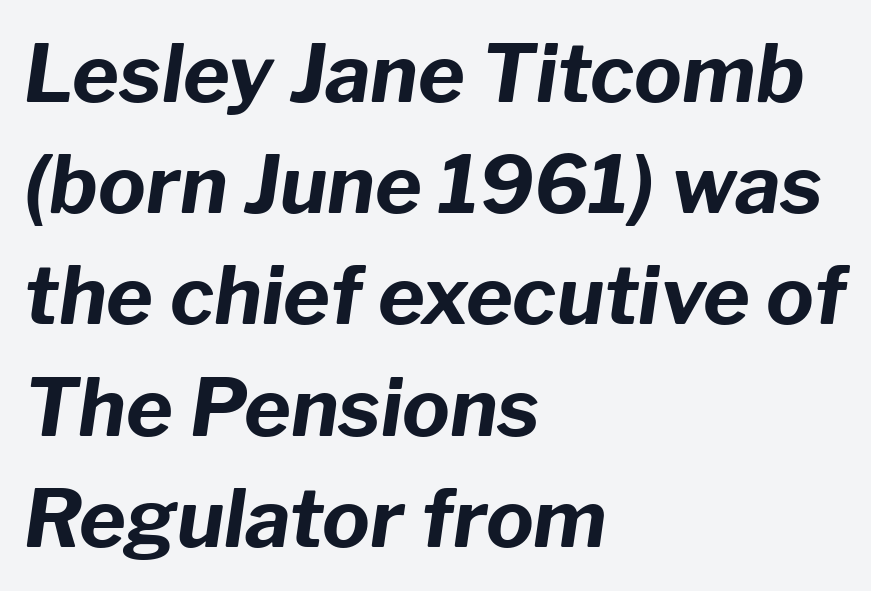
The image shows 80 px bold type, italic (leaning right); set left-aligned, normal line spacing (1.39x), normal letter spacing, not underlined; low stroke contrast and a medium x-height.
